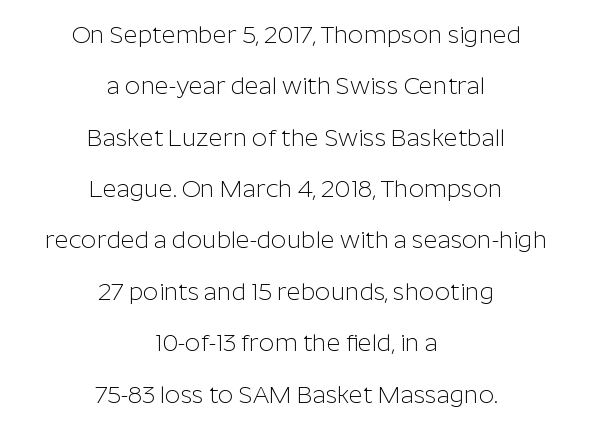
Plain, unruled lines of type. The face looks like a standard text weight, possibly lighter. The rendering positions every line midway between the sides. A great deal of white space separates one row of letters from the next. These lines keep a tight, regular rhythm from letter to letter. Ascenders rise straight up at ninety degrees.
